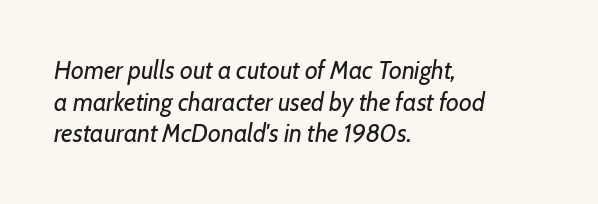
{"italic": "yes", "lean": "right", "slant_degrees": 7, "bold": "no", "underline": "no", "align": "left", "line_spacing": "normal", "line_spacing_ratio": 1.27, "letter_spacing": "normal", "letter_spacing_em": 0.0, "glyph_px": 25}
